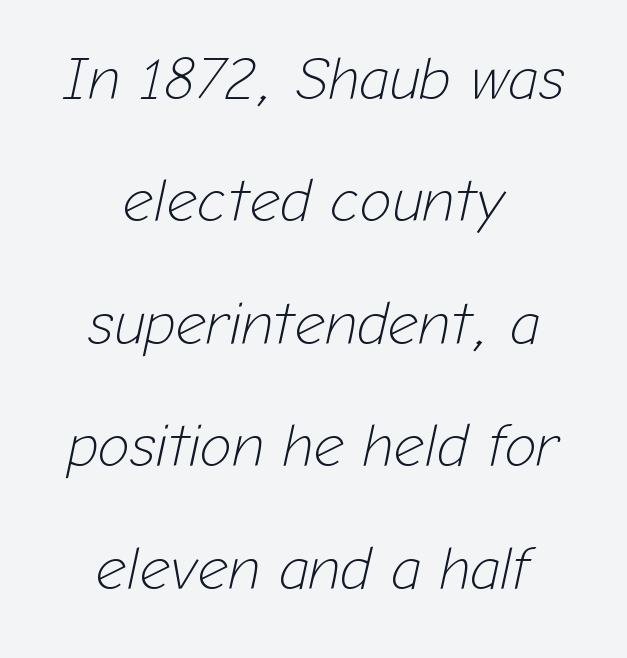
{"italic": "yes", "lean": "right", "slant_degrees": 12, "bold": "no", "weight": "light", "width": "normal", "stroke_contrast": "low", "x_height": "medium", "monospaced": "no", "underline": "no", "align": "center", "line_spacing": "loose", "line_spacing_ratio": 2.04, "letter_spacing": "normal", "letter_spacing_em": 0.0, "glyph_px": 60}
